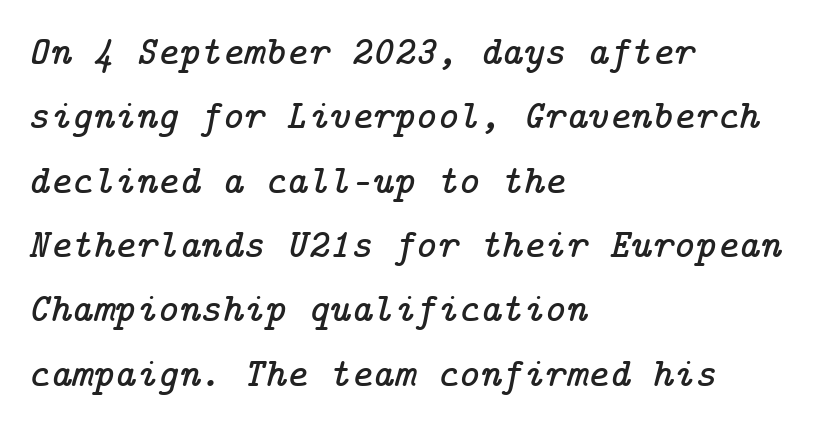
The image shows 41 px serif type, italic (leaning right); set left-aligned, normal line spacing (1.57x), normal letter spacing, not underlined; low stroke contrast and a medium x-height.
